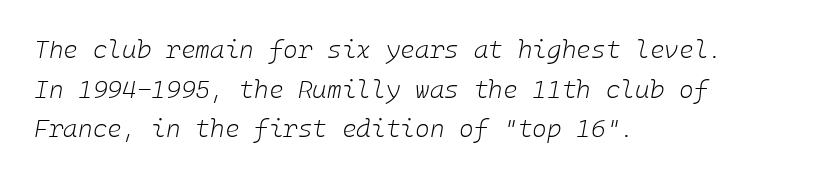
The image shows 25 px text type, italic (leaning right); set left-aligned, normal line spacing (1.59x), normal letter spacing, not underlined.
